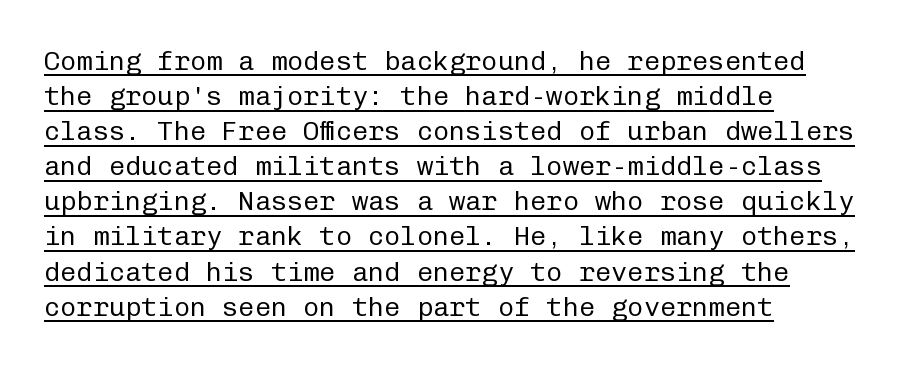
The image shows 27 px text type, upright; set left-aligned, normal line spacing (1.3x), normal letter spacing, underlined.
